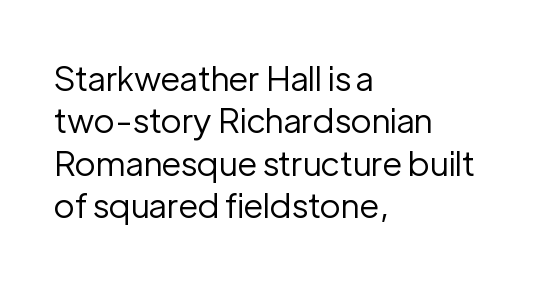
The image shows 34 px regular-weight sans-serif type, upright; set left-aligned, normal line spacing (1.25x), normal letter spacing, not underlined; low stroke contrast and a medium x-height.
